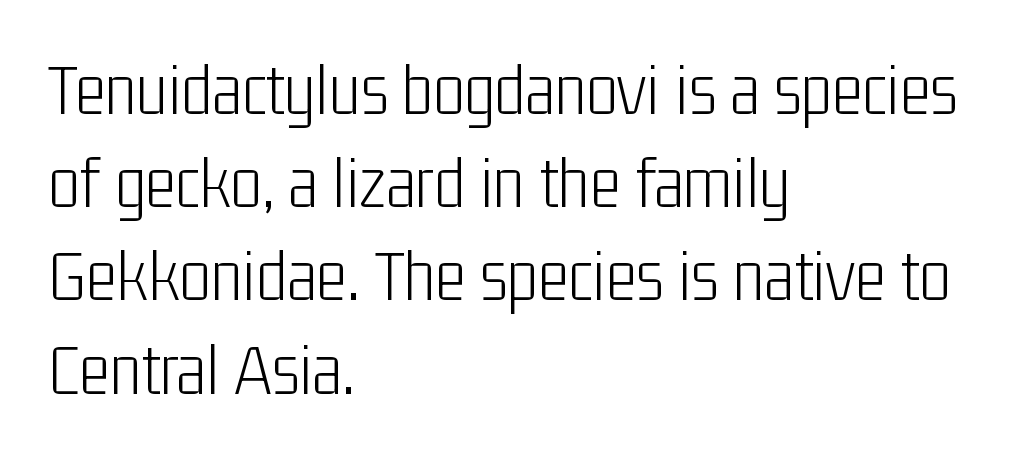
Words float on clear page, feet unadorned. The letters stand straight up with perfectly vertical stems. In terms of letterform style, serifs are entirely absent. Short and long lines alike share a common starting point at left.
